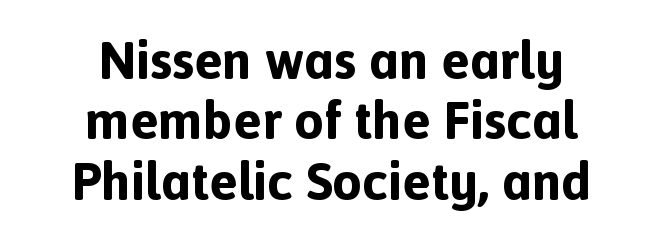
The gap between lines stays unmarked. The designer went with a sans here, leaving each stem footless. Nope, not italic — everything's standing straight. Rows of type sit shoulder to shoulder in the vertical direction.
